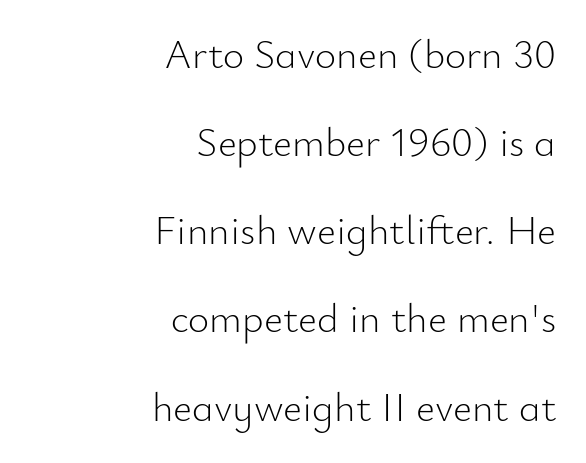
The image shows 41 px light sans-serif type, upright; set right-aligned, loose line spacing (2.15x), normal letter spacing, not underlined; low stroke contrast and a small x-height.
